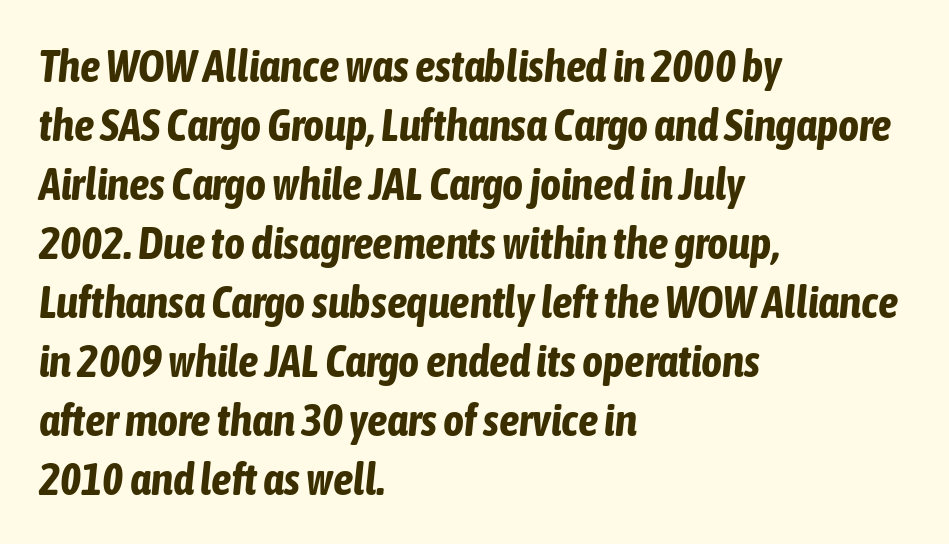
Quick note: interline space is typical. The horizontal fit of the characters is conventional and even. These lines are rendered in a variable-pitch font. These lines are set flush left with a ragged right edge. Type without underlining.
